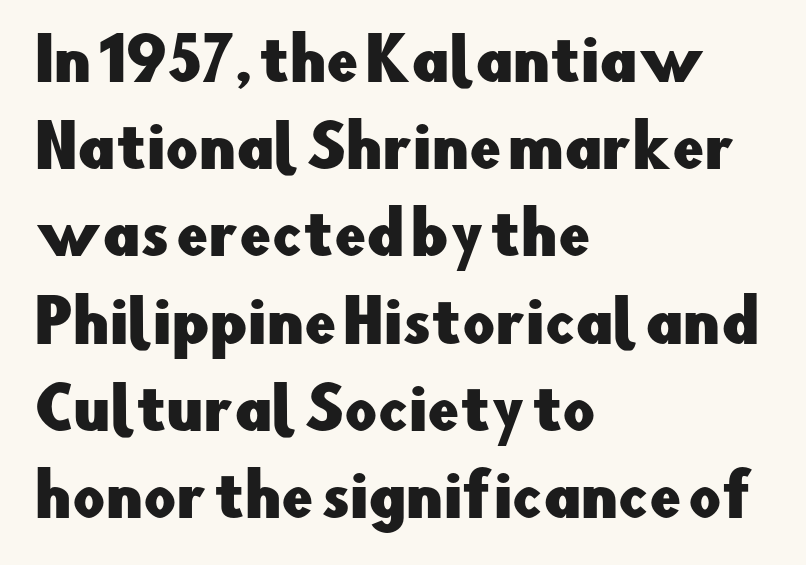
{"serif": "no", "italic": "no", "width": "normal", "stroke_contrast": "low", "x_height": "small", "monospaced": "no", "underline": "no", "align": "left", "line_spacing": "normal", "line_spacing_ratio": 1.53, "letter_spacing": "normal", "letter_spacing_em": 0.0, "glyph_px": 57}
